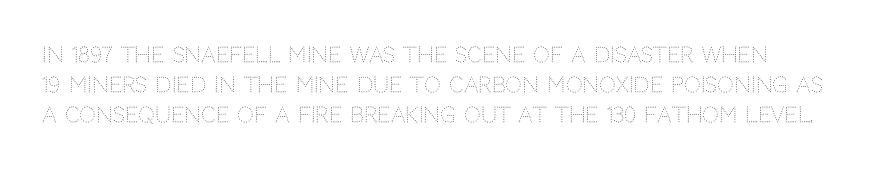
Q: Is the text bold? A: No.
Q: Is the text italic (slanted)? A: No, it is upright.
Q: Is the text underlined? A: No.
Q: Is the spacing between letters normal or unusually wide? A: Normal.
Q: Is the spacing between lines tight, normal or loose? A: Normal.
